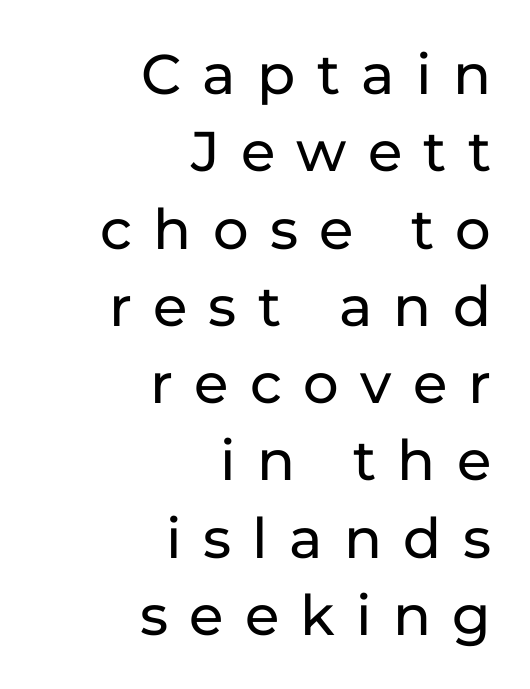
Q: Is the text italic (slanted)? A: No, it is upright.
Q: Is the typeface a serif or a sans-serif typeface? A: Sans-serif.
Q: Is the text underlined? A: No.
Q: How is the paragraph aligned? A: Right-aligned.
Q: Is the spacing between letters normal or unusually wide? A: Unusually wide.
Q: Is the spacing between lines tight, normal or loose? A: Normal.
Q: Width (condensed, normal, or wide)? A: Normal.
Q: Stroke contrast? A: Low.
Q: x-height? A: Medium.
Q: Monospaced? A: No.
